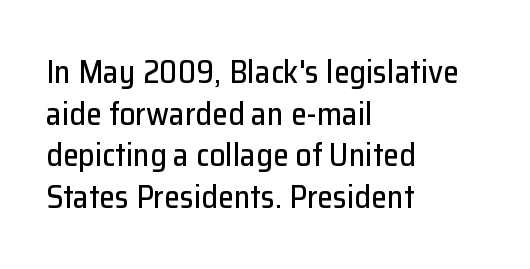
{"serif": "no", "italic": "no", "width": "normal", "stroke_contrast": "low", "x_height": "medium", "monospaced": "no", "underline": "no", "align": "left", "line_spacing": "normal", "line_spacing_ratio": 1.3, "letter_spacing": "normal", "letter_spacing_em": 0.0, "glyph_px": 32}
